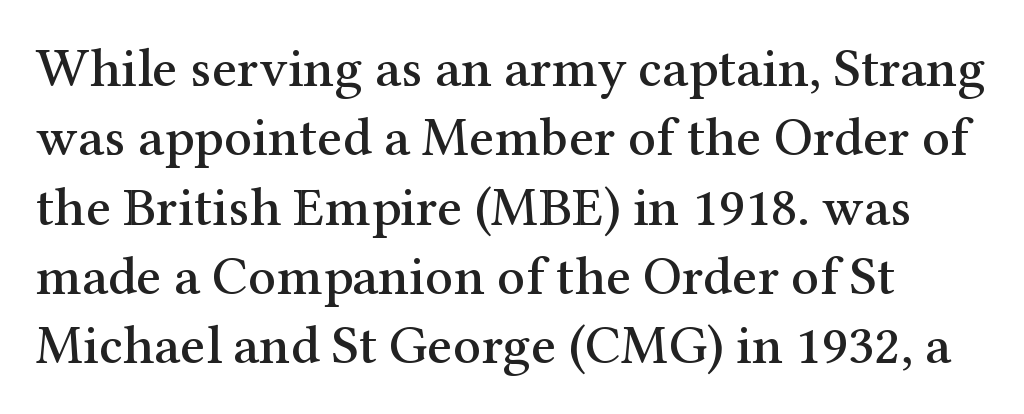
The zone under the glyphs is completely vacant. Short note: letters normally spaced. One glance says typical: line gaps are just what's usual. Characters remain perfectly vertical along every line.
